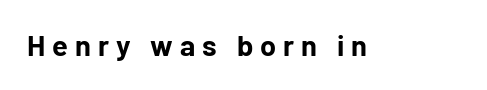
Q: Is the text bold? A: Yes.
Q: Is the text italic (slanted)? A: No, it is upright.
Q: Is the typeface a serif or a sans-serif typeface? A: Sans-serif.
Q: Is the text underlined? A: No.
Q: Is the spacing between letters normal or unusually wide? A: Unusually wide.
Q: Width (condensed, normal, or wide)? A: Normal.
Q: Stroke contrast? A: Low.
Q: x-height? A: Medium.
Q: Monospaced? A: No.
